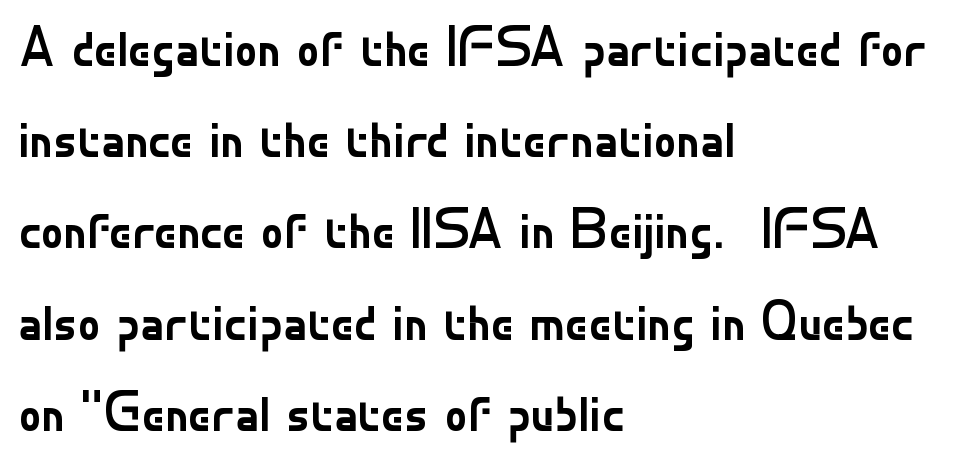
This sample uses an upright cut, with every glyph sitting square on the baseline. The ragged edge is on the right, which tells us the setting is flush left. The passage shown is not underscored anywhere. Looks like regular typesetting: each glyph gets only the width it needs. The space between consecutive lines is moderate.
